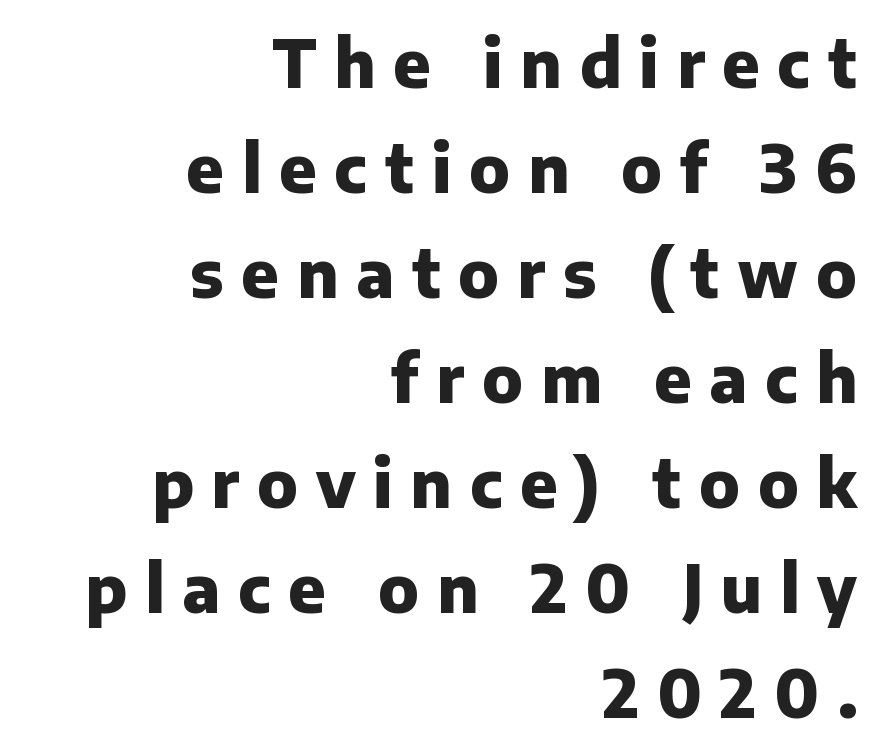
The image shows 66 px heavy sans-serif type, upright; set right-aligned, normal line spacing (1.59x), unusually wide letter spacing (+0.27 em), not underlined; low stroke contrast and a medium x-height.
